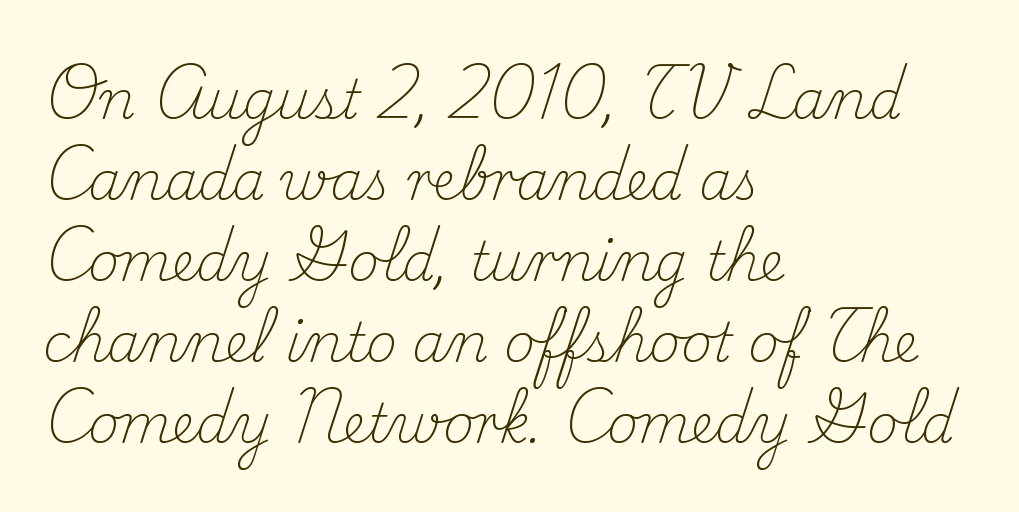
The image shows 53 px light serif type; set left-aligned, normal line spacing (1.53x), normal letter spacing, not underlined; medium stroke contrast and a small x-height.
